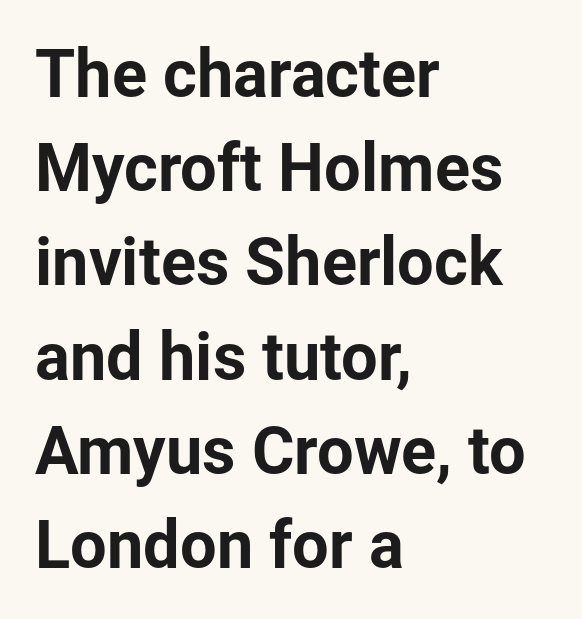
The image shows 65 px sans-serif type, upright; set left-aligned, normal line spacing (1.45x), normal letter spacing, not underlined; low stroke contrast and a medium x-height.
